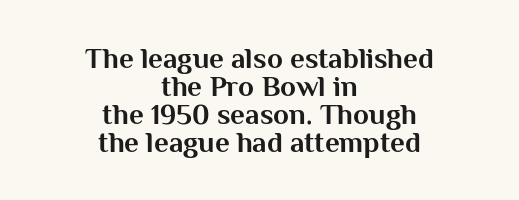
The axis of the letterforms is exactly vertical. The font is running at its bold setting. The line texture is even and compact thanks to regular tracking. Spacing verdict: proportional, widths tailored to each character. Decoration check: the copy has no underline. Cramped leading.
